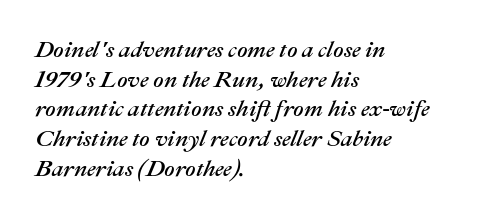
Each row of text sits above clean, open space. Compared with typical body copy, the letter spacing here is the same. Looking at the ascenders, they clearly lean. Notice how descenders clear the ascenders below comfortably — that's standard leading. Leftover space on each line is placed entirely after the last word.
